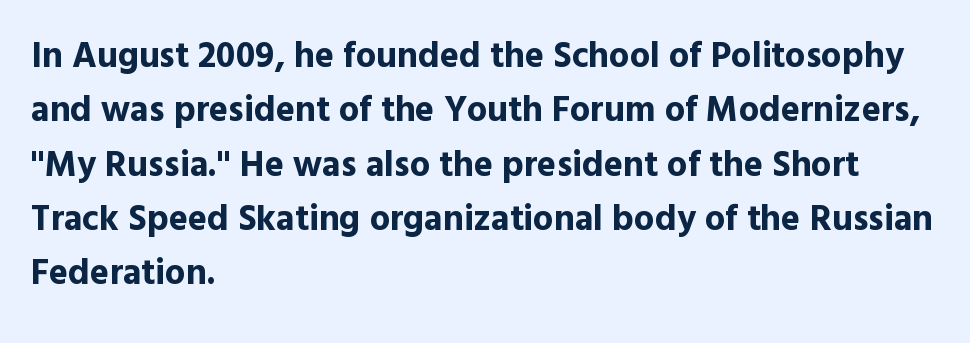
Q: Is the text bold? A: Yes.
Q: Is the text italic (slanted)? A: No, it is upright.
Q: Is the typeface a serif or a sans-serif typeface? A: Sans-serif.
Q: Is the text underlined? A: No.
Q: How is the paragraph aligned? A: Left-aligned.
Q: Is the spacing between letters normal or unusually wide? A: Normal.
Q: Is the spacing between lines tight, normal or loose? A: Normal.
Q: Width (condensed, normal, or wide)? A: Normal.
Q: x-height? A: Medium.
Q: Monospaced? A: No.
